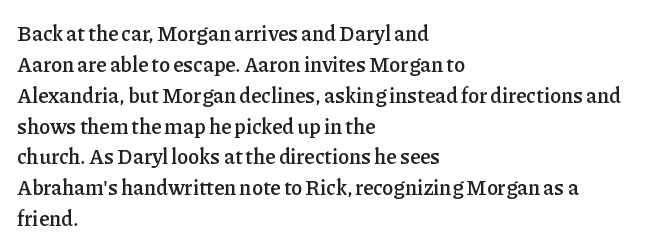
{"italic": "no", "bold": "semi", "underline": "no", "align": "left", "line_spacing": "normal", "line_spacing_ratio": 1.47, "letter_spacing": "normal", "letter_spacing_em": 0.0, "glyph_px": 21}
